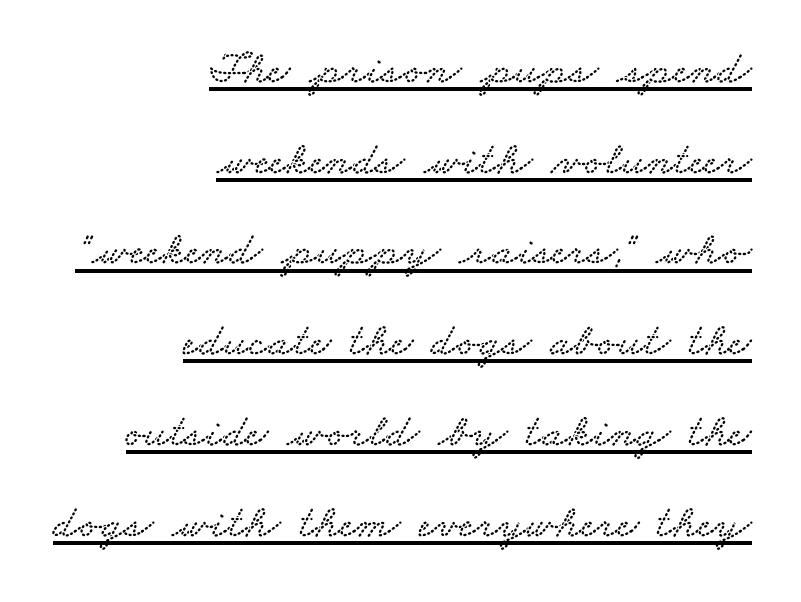
Q: Is the typeface a serif or a sans-serif typeface? A: Serif.
Q: Is the text underlined? A: Yes.
Q: How is the paragraph aligned? A: Right-aligned.
Q: Is the spacing between letters normal or unusually wide? A: Normal.
Q: Is the spacing between lines tight, normal or loose? A: Loose.
Q: Width (condensed, normal, or wide)? A: Wide.
Q: Stroke contrast? A: Low.
Q: x-height? A: Small.
Q: Monospaced? A: No.
